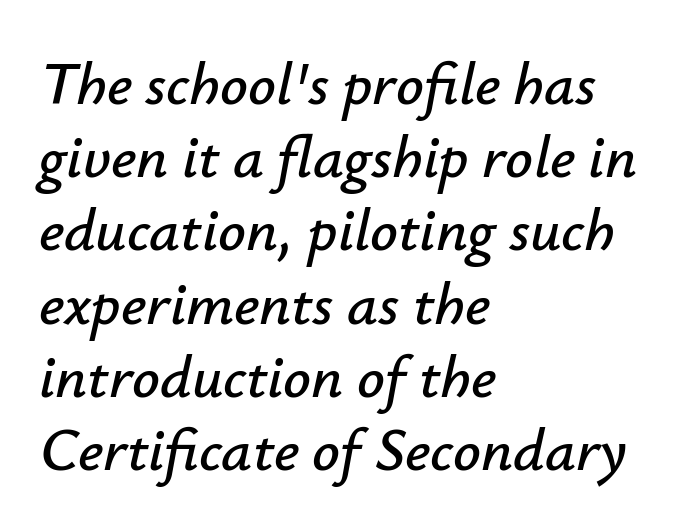
Q: Is the text italic (slanted)? A: Yes, it leans right by about 12 degrees.
Q: Is the text underlined? A: No.
Q: How is the paragraph aligned? A: Left-aligned.
Q: Is the spacing between letters normal or unusually wide? A: Normal.
Q: Width (condensed, normal, or wide)? A: Normal.
Q: Stroke contrast? A: Low.
Q: x-height? A: Small.
Q: Monospaced? A: No.
